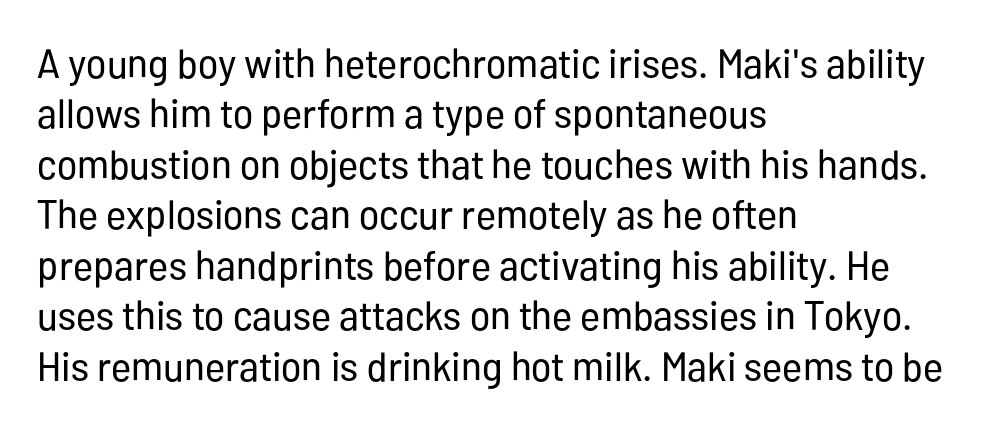
A typesetter would call this proportional, since set widths differ per character. Here the glyphs are tracked normally, forming tight word shapes. The letters stand upright; this is a roman face. Classification — sans serif.
